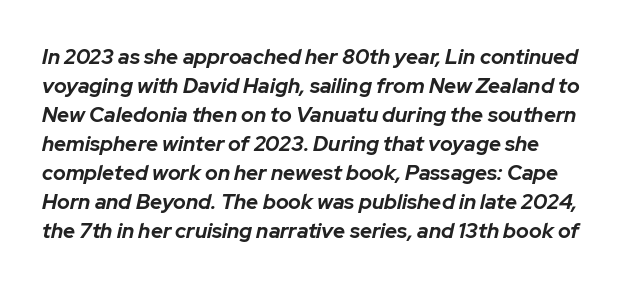
There is no visible air inserted between adjacent glyphs. Looking at the ascenders, they clearly lean. How heavy is the stroke? Heavy — this is a bold. The space beneath each line is pristine and unruled. Whoever set this chose a conventional vertical rhythm.
